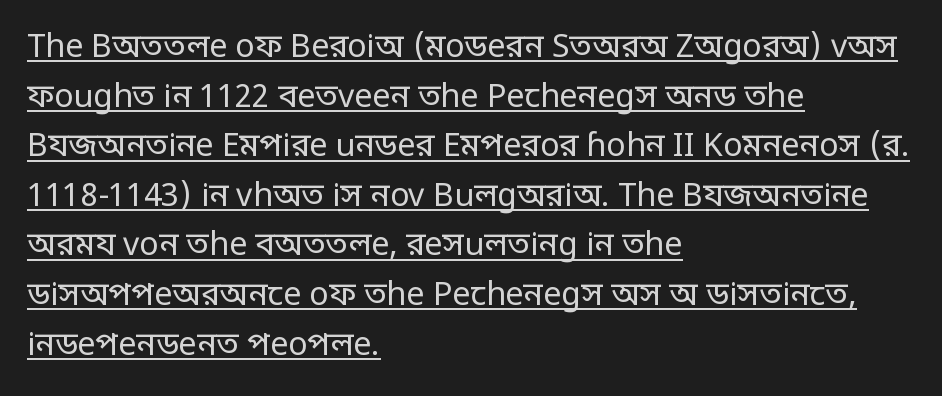
The typesetter has applied underlining to the passage shown. Each stroke keeps to a modest, everyday thickness or less. These lines are set flush left with a ragged right edge. The lettering holds an erect, upright posture throughout. Words appear dense and cohesive because spacing is normal. Each letter's strokes conclude bluntly, with no projecting serifs.
